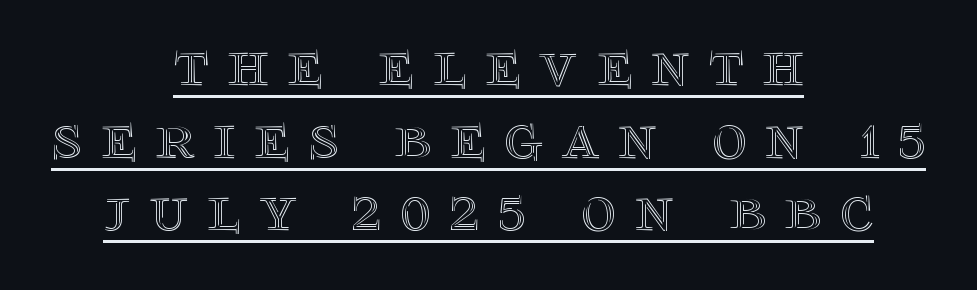
Q: Is the text italic (slanted)? A: No, it is upright.
Q: Is the text underlined? A: Yes.
Q: How is the paragraph aligned? A: Centered.
Q: Is the spacing between letters normal or unusually wide? A: Unusually wide.
Q: Is the spacing between lines tight, normal or loose? A: Tight.
Q: Width (condensed, normal, or wide)? A: Normal.
Q: x-height? A: Large.
Q: Monospaced? A: No.
